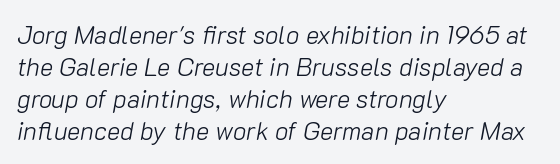
Q: Is the text bold? A: No.
Q: Is the text italic (slanted)? A: Yes, it leans right by about 10 degrees.
Q: Is the text underlined? A: No.
Q: How is the paragraph aligned? A: Left-aligned.
Q: Is the spacing between letters normal or unusually wide? A: Normal.
Q: Is the spacing between lines tight, normal or loose? A: Normal.
